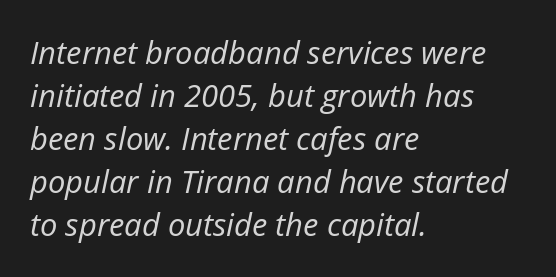
Casual observation: everything's shoved over to the left. The gap between lines stays unmarked. The passage shown is not bold in any degree. Inter-character spacing is left at the font's built-in metrics. Is there much room between lines? A standard amount, neither cramped nor airy. The font's italic variant was chosen for this text.
